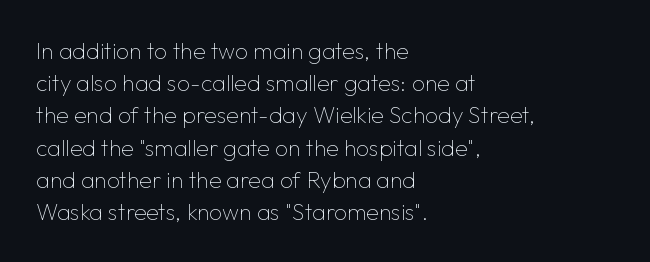
The image shows 23 px text type, upright; set left-aligned, normal line spacing (1.4x), normal letter spacing, not underlined.
